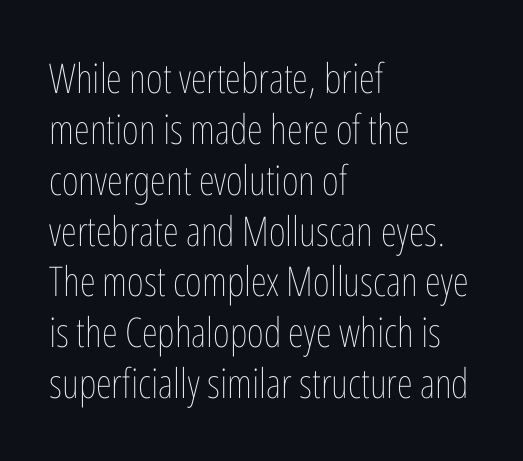
Quick note: underline off. The lettering holds an erect, upright posture throughout. Note the varied advance widths — an 'i' is clearly narrower than an 'm'. Summary of weight: not heavy and not bold.
